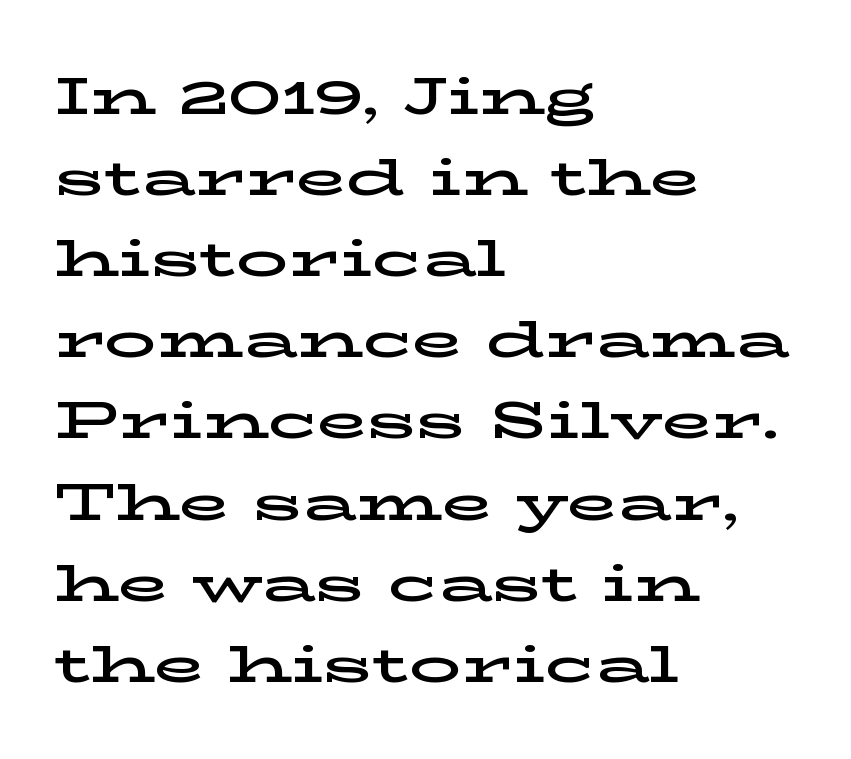
The image shows 52 px wide serif type, upright; set left-aligned, normal line spacing (1.56x), normal letter spacing, not underlined; low stroke contrast and a medium x-height.
